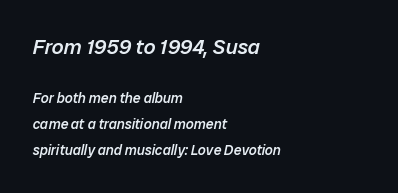
The image shows 21 px text type, italic (leaning right); set left-aligned, line spacing 1.86x, normal letter spacing, not underlined; the first (top) block is 1.5x larger.
